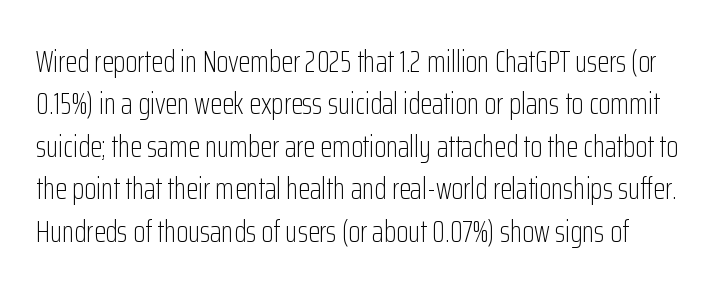
Q: Is the text bold? A: No.
Q: Is the text italic (slanted)? A: No, it is upright.
Q: Is the typeface a serif or a sans-serif typeface? A: Sans-serif.
Q: Is the text underlined? A: No.
Q: Is the spacing between letters normal or unusually wide? A: Normal.
Q: Is the spacing between lines tight, normal or loose? A: Normal.
Q: Width (condensed, normal, or wide)? A: Condensed.
Q: Stroke contrast? A: Low.
Q: x-height? A: Medium.
Q: Monospaced? A: No.
